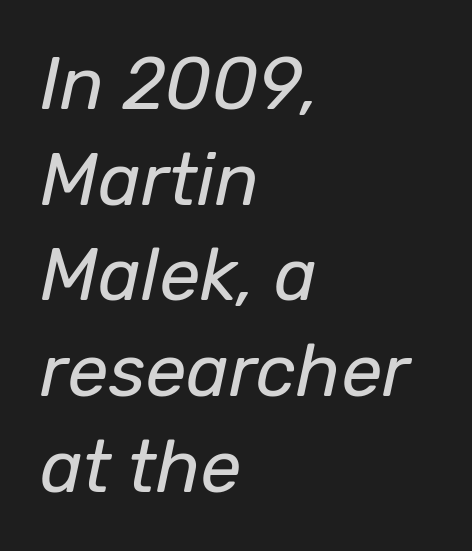
Horizontal bands of white between lines are of average thickness. In CSS terms this would be text-align: left. Characters follow at the spacing the type designer built in. Clear beneath every line of the passage. The weight tops out at a normal text grade. You can tell it's italic because the verticals aren't actually vertical.
